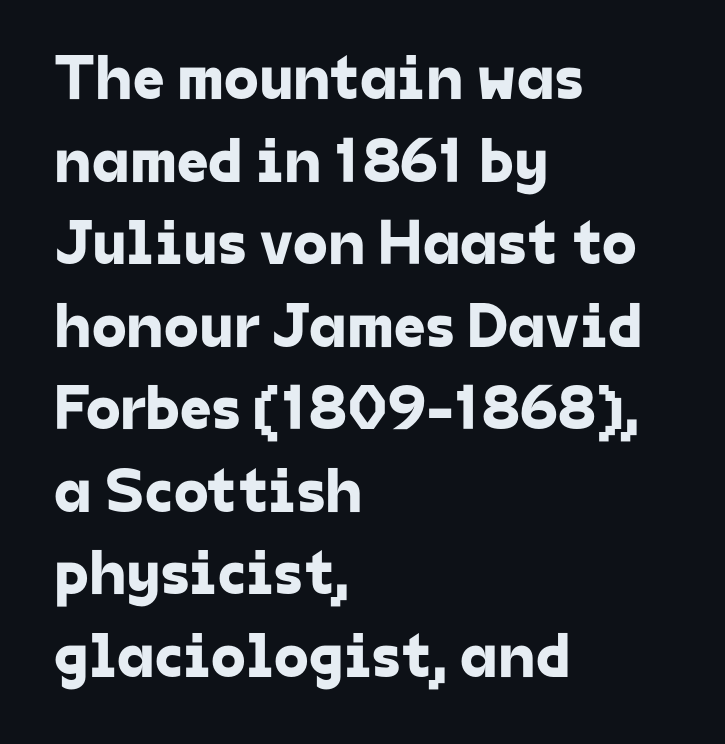
Is the block centered? No — it sits flush against the left margin. Just letters on the line, the space beneath them empty. Spacing verdict: proportional, widths tailored to each character. This sample keeps an unexceptional amount of space between lines.
